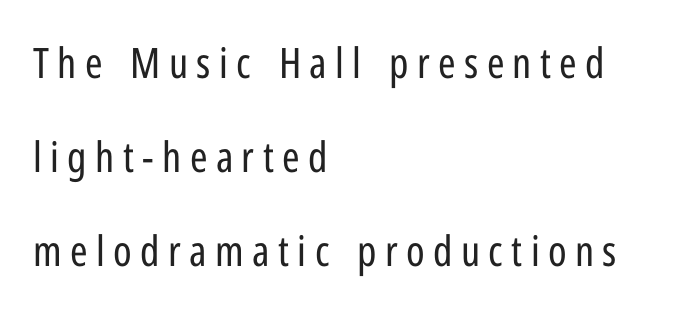
{"serif": "no", "italic": "no", "bold": "no", "weight": "regular", "width": "condensed", "stroke_contrast": "low", "x_height": "medium", "monospaced": "no", "underline": "no", "align": "left", "line_spacing": "loose", "line_spacing_ratio": 2.24, "letter_spacing": "wide", "letter_spacing_em": 0.2, "glyph_px": 42}
